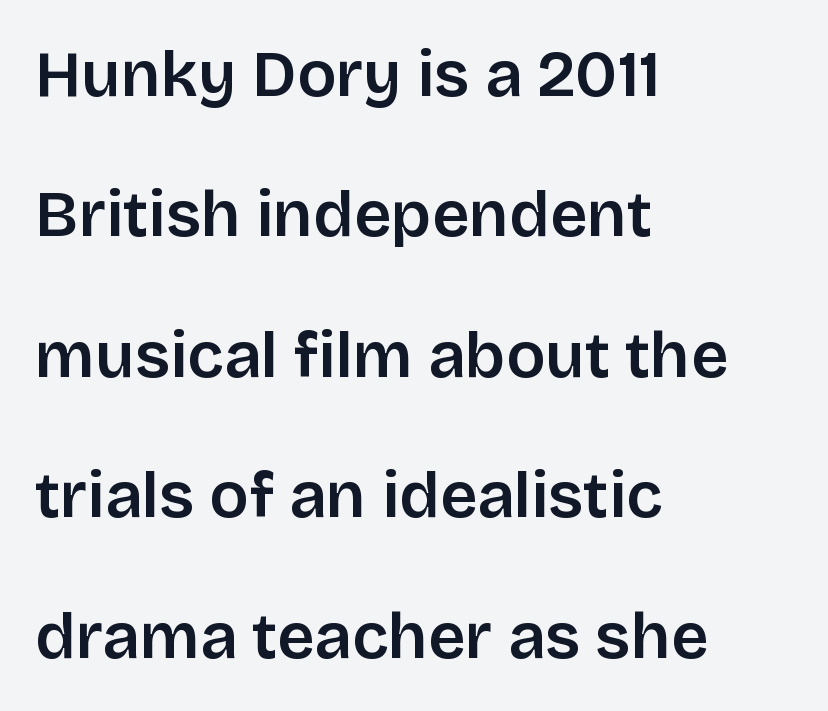
Q: Is the text italic (slanted)? A: No, it is upright.
Q: Is the typeface a serif or a sans-serif typeface? A: Sans-serif.
Q: Is the text underlined? A: No.
Q: How is the paragraph aligned? A: Left-aligned.
Q: Is the spacing between letters normal or unusually wide? A: Normal.
Q: Is the spacing between lines tight, normal or loose? A: Loose.
Q: Width (condensed, normal, or wide)? A: Normal.
Q: Stroke contrast? A: Low.
Q: x-height? A: Large.
Q: Monospaced? A: No.
